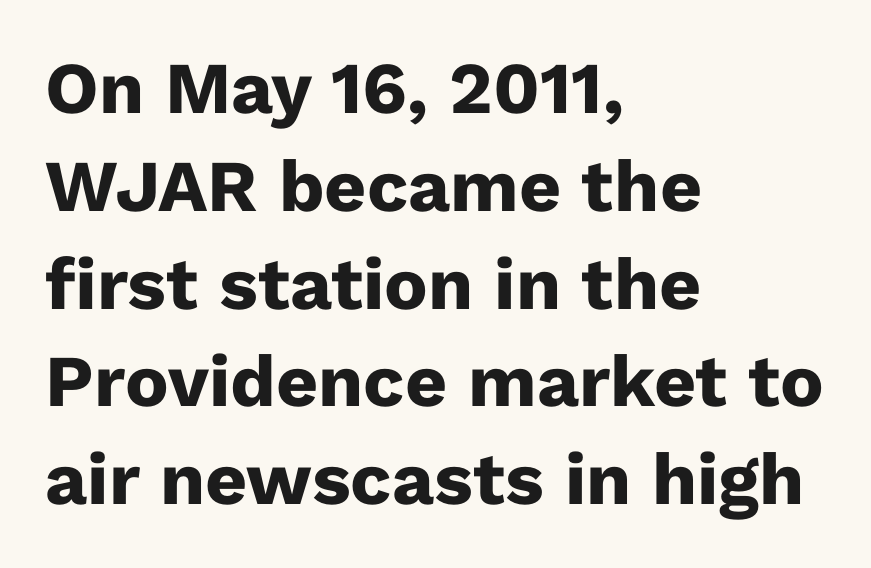
{"serif": "no", "italic": "no", "bold": "yes", "weight": "heavy", "width": "normal", "stroke_contrast": "low", "x_height": "medium", "monospaced": "no", "underline": "no", "align": "left", "line_spacing": "normal", "line_spacing_ratio": 1.34, "letter_spacing": "normal", "letter_spacing_em": 0.0, "glyph_px": 73}
